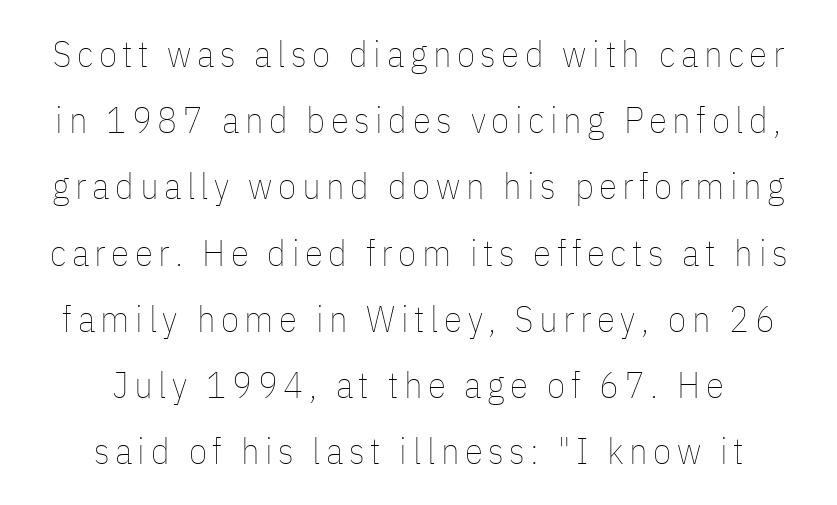
Spacing verdict: proportional, widths tailored to each character. Vertical strokes here are truly vertical. Stems and bowls with no extra thickness — not bold. Underlining? Definitely not there. Which margin do the lines hug? Neither — every line sits in the middle.
